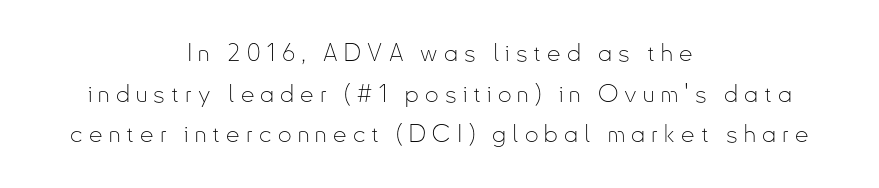
Successive baselines arrive at the customary interval. Each word looks stretched out because of the extra space between its letters. The whitespace from short lines is split evenly between both sides. Think standard paragraph weight, or any step lighter than that.
